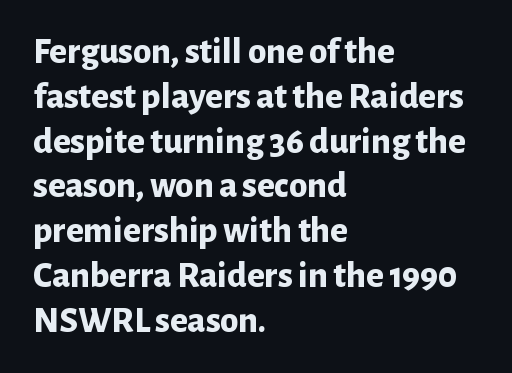
The image shows 37 px bold sans-serif type, upright; set left-aligned, line spacing 1.21x, normal letter spacing, not underlined; low stroke contrast and a medium x-height.
